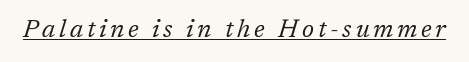
{"italic": "yes", "lean": "right", "slant_degrees": 17, "bold": "no", "underline": "yes", "glyph_px": 25}
